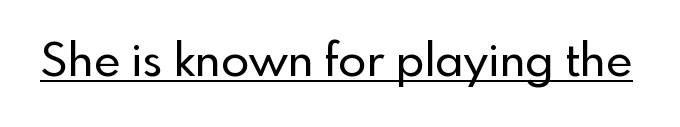
The image shows 46 px sans-serif type, upright; set normal letter spacing, underlined; a small x-height.
